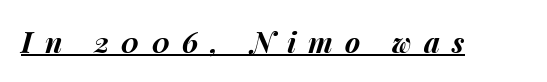
The characters look thick and weighty, a clear bold. Substantial extra tracking has been applied to these lines. Is this a fixed-width face? No — the glyphs have proportional, varying widths. Underlined type.
